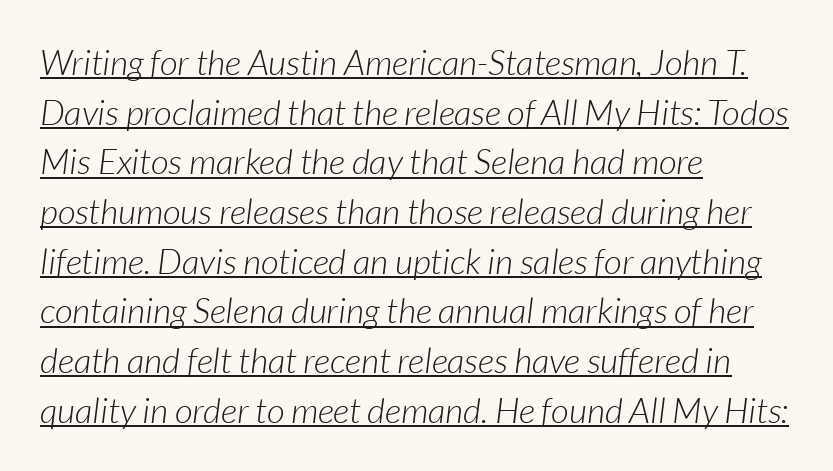
Compared with ordinary roman type, these characters are visibly tilted. A continuous stroke trails under the words, as in a hyperlink. Successive baselines arrive at the customary interval. On a weight scale, this lands at 450 or below. Default kerning and tracking; the words read as compact shapes.
